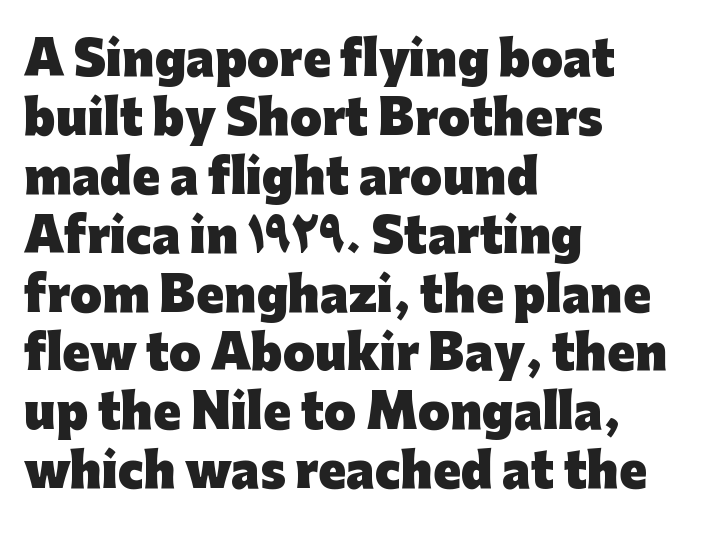
{"serif": "no", "italic": "no", "bold": "yes", "weight": "heavy", "width": "normal", "stroke_contrast": "low", "x_height": "medium", "monospaced": "no", "underline": "no", "align": "left", "line_spacing": "normal", "line_spacing_ratio": 1.28, "letter_spacing": "normal", "letter_spacing_em": 0.0, "glyph_px": 46}
